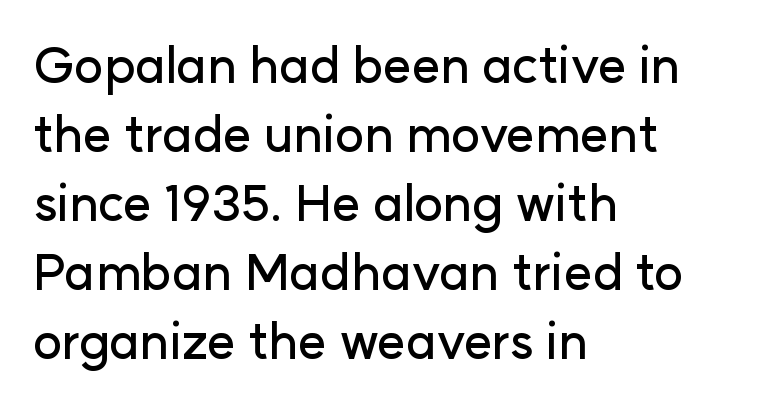
{"serif": "no", "italic": "no", "width": "normal", "stroke_contrast": "low", "x_height": "medium", "monospaced": "no", "underline": "no", "align": "left", "line_spacing": "normal", "line_spacing_ratio": 1.38, "letter_spacing": "normal", "letter_spacing_em": 0.0, "glyph_px": 50}
